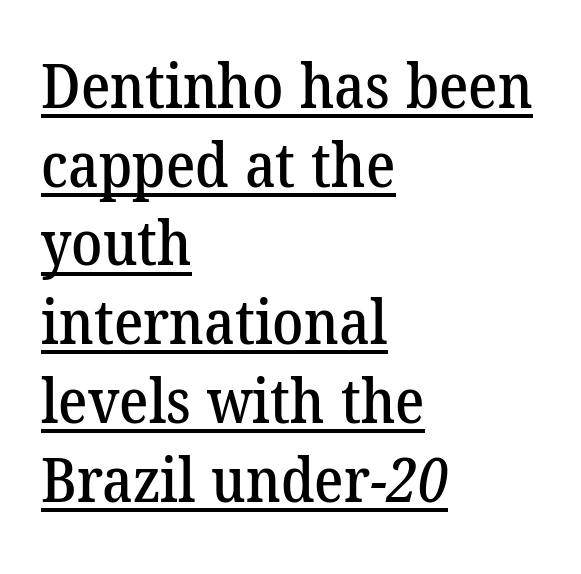
The image shows 62 px serif type; set left-aligned, normal line spacing (1.27x), normal letter spacing, underlined; low stroke contrast and a medium x-height.
